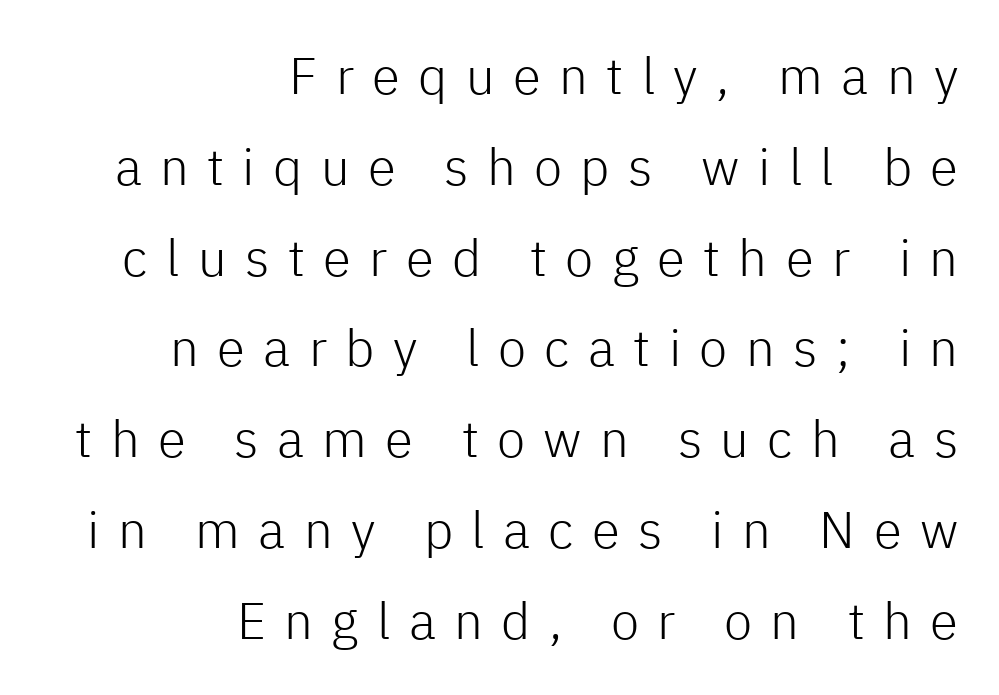
{"serif": "no", "italic": "no", "bold": "no", "weight": "light", "width": "normal", "stroke_contrast": "low", "x_height": "medium", "monospaced": "no", "underline": "no", "align": "right", "line_spacing_ratio": 1.78, "letter_spacing": "wide", "letter_spacing_em": 0.36, "glyph_px": 51}
